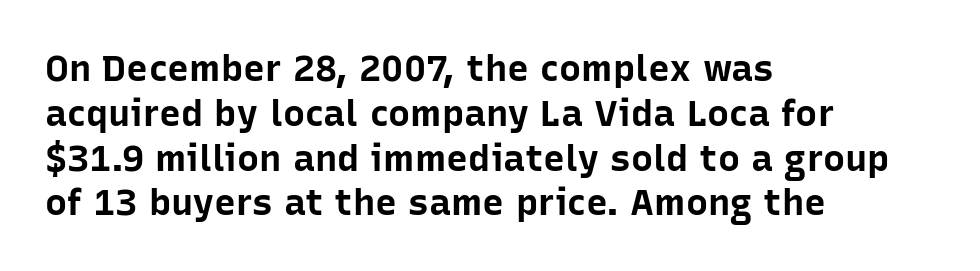
The image shows 37 px bold sans-serif type, upright; set left-aligned, line spacing 1.21x, normal letter spacing, not underlined; low stroke contrast and a medium x-height.
